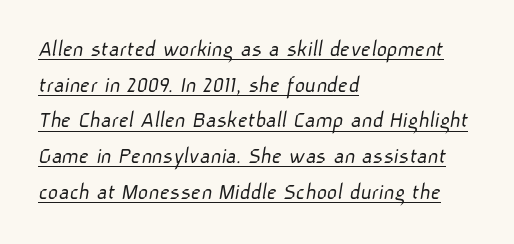
Rows of type keep a routine distance in the vertical direction. Weight: in the light-to-regular range. The glyphs are accompanied by a horizontal stroke just below them. What stands out about the letter spacing? Nothing — it is the standard amount. Visually the block forms a straight wall on the left and a jagged coastline on the right.
